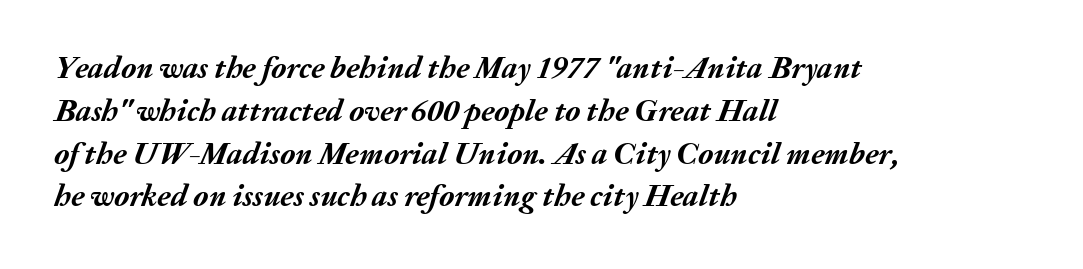
The space beneath each line is pristine and unruled. The face used here has a pronounced slope to its letters. Is the type bold? Yes — the strokes are clearly thick and heavy. The face used here is rendered with its standard letterfit. Summary of vertical rhythm: regular, with standard interline spacing. Is this a fixed-width face? No — the glyphs have proportional, varying widths.
